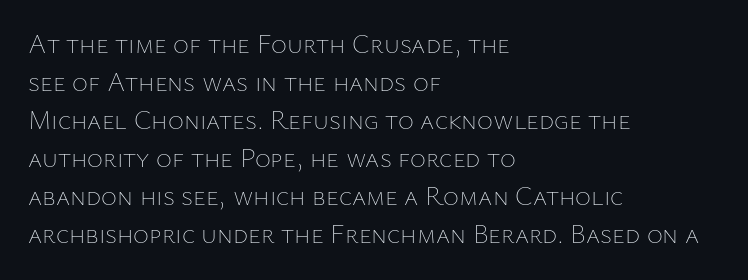
The designer left line spacing at the default. A classic flush-left, rag-right setting is used for this passage. The font sits on the lighter half of the weight spectrum, regular included. The letters stand straight up with perfectly vertical stems. No word sits above an underline.
